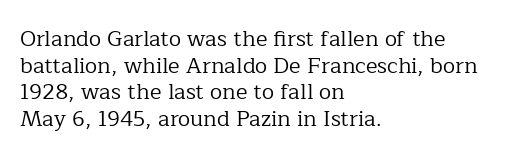
Q: Is the text bold? A: No.
Q: Is the text italic (slanted)? A: No, it is upright.
Q: Is the text underlined? A: No.
Q: How is the paragraph aligned? A: Left-aligned.
Q: Is the spacing between letters normal or unusually wide? A: Normal.
